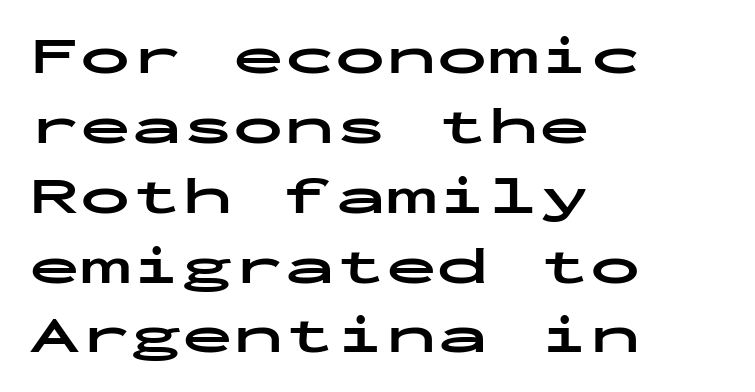
The image shows 51 px bold, wide sans-serif type, upright, monospaced; set left-aligned, normal line spacing (1.37x), normal letter spacing, not underlined; low stroke contrast and a medium x-height.
